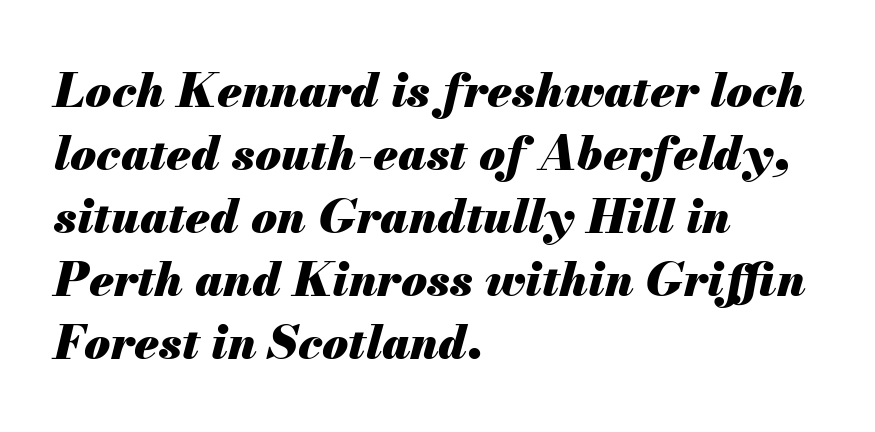
Think of a printed novel: that variable character pitch is what you see here. Descender tails drop into unmarked territory. The font's italic variant was chosen for this text. I'd describe the lettering as bold — thick and assertive. This sample uses plain, unmodified letter spacing. The paragraph shown leans on its left margin.
